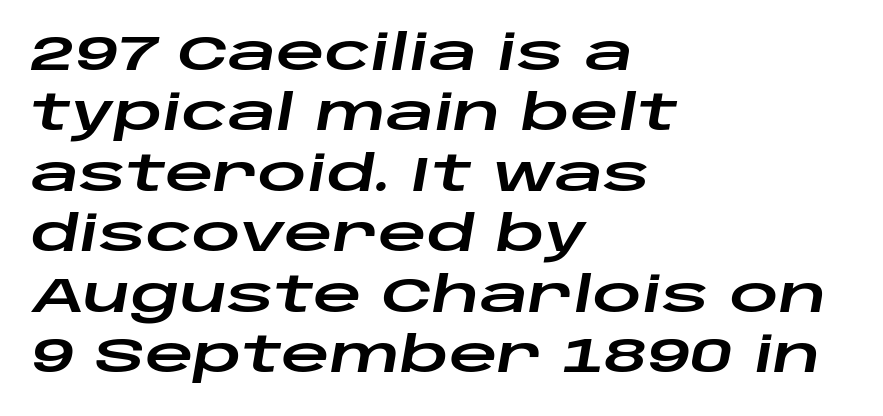
The tracking reads as untouched default to a designer's eye. Characters are canted at an angle relative to the baseline's perpendicular. Alignment: flush left. Quick note: interline space is typical. Has an underline been added? It has not. You could not count columns in this text — the font is proportionally spaced.
